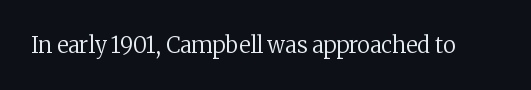
The space directly below the letters is spotless. Quick note: not italic, upright. The line texture is even and compact thanks to regular tracking. These glyphs show unthickened strokes, regular width or finer.
